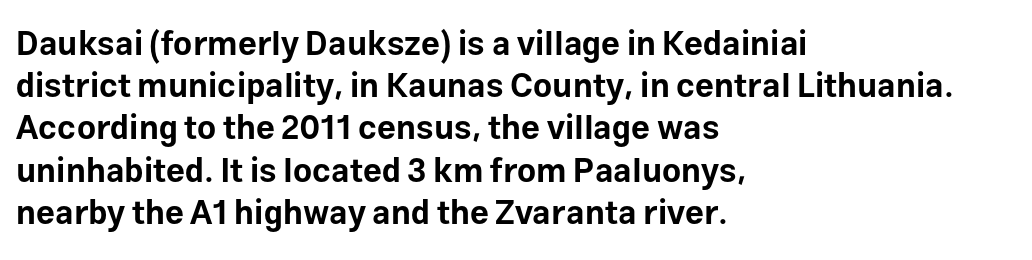
Q: Is the text bold? A: Yes.
Q: Is the text italic (slanted)? A: No, it is upright.
Q: Is the typeface a serif or a sans-serif typeface? A: Sans-serif.
Q: Is the text underlined? A: No.
Q: How is the paragraph aligned? A: Left-aligned.
Q: Is the spacing between letters normal or unusually wide? A: Normal.
Q: Is the spacing between lines tight, normal or loose? A: Normal.
Q: Width (condensed, normal, or wide)? A: Normal.
Q: Stroke contrast? A: Low.
Q: x-height? A: Medium.
Q: Monospaced? A: No.
